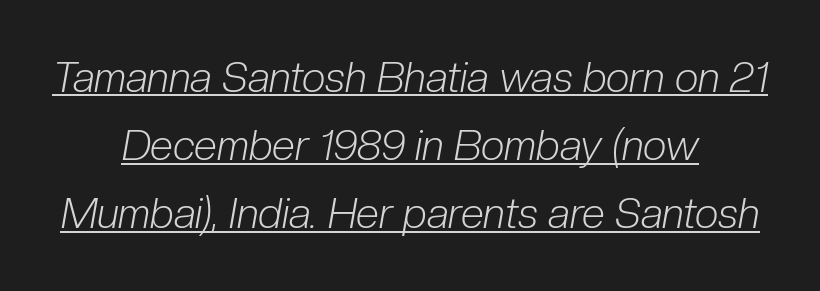
Q: Is the text bold? A: No.
Q: Is the text italic (slanted)? A: Yes, it leans right by about 10 degrees.
Q: Is the text underlined? A: Yes.
Q: How is the paragraph aligned? A: Centered.
Q: Is the spacing between letters normal or unusually wide? A: Normal.
Q: Is the spacing between lines tight, normal or loose? A: Normal.
Q: Width (condensed, normal, or wide)? A: Condensed.
Q: Stroke contrast? A: Low.
Q: x-height? A: Medium.
Q: Monospaced? A: No.
